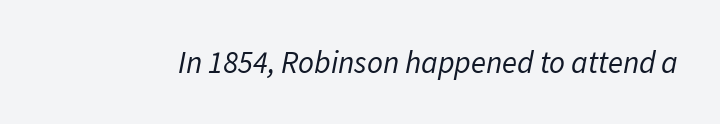
{"italic": "yes", "lean": "right", "slant_degrees": 11, "bold": "no", "weight": "regular", "width": "normal", "stroke_contrast": "low", "x_height": "medium", "monospaced": "no", "underline": "no", "letter_spacing": "normal", "letter_spacing_em": 0.0, "glyph_px": 31}
